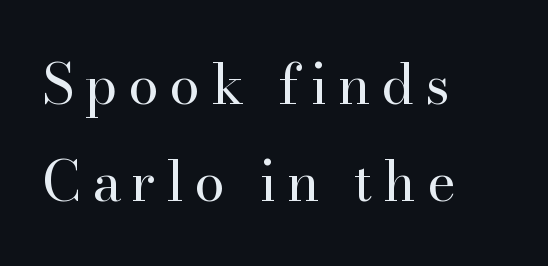
Q: Is the text bold? A: No.
Q: Is the text italic (slanted)? A: No, it is upright.
Q: Is the typeface a serif or a sans-serif typeface? A: Serif.
Q: Is the text underlined? A: No.
Q: How is the paragraph aligned? A: Left-aligned.
Q: Width (condensed, normal, or wide)? A: Normal.
Q: Stroke contrast? A: High.
Q: x-height? A: Small.
Q: Monospaced? A: No.
